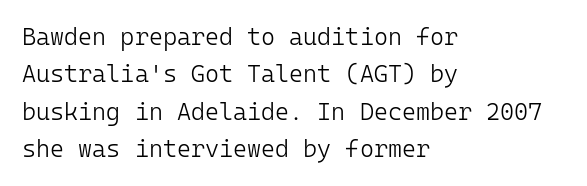
The image shows 24 px text type, upright; set left-aligned, normal line spacing (1.56x), normal letter spacing, not underlined.
